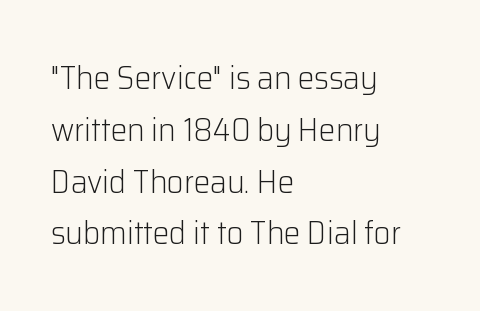
Q: Is the text bold? A: No.
Q: Is the text italic (slanted)? A: No, it is upright.
Q: Is the typeface a serif or a sans-serif typeface? A: Sans-serif.
Q: Is the text underlined? A: No.
Q: How is the paragraph aligned? A: Left-aligned.
Q: Is the spacing between letters normal or unusually wide? A: Normal.
Q: Is the spacing between lines tight, normal or loose? A: Normal.
Q: Width (condensed, normal, or wide)? A: Normal.
Q: Stroke contrast? A: Low.
Q: x-height? A: Medium.
Q: Monospaced? A: No.
